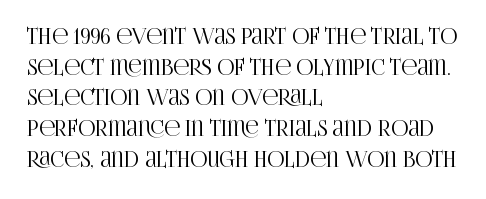
{"italic": "no", "underline": "no", "align": "left", "line_spacing": "normal", "line_spacing_ratio": 1.46, "letter_spacing": "normal", "letter_spacing_em": 0.0, "glyph_px": 21}
